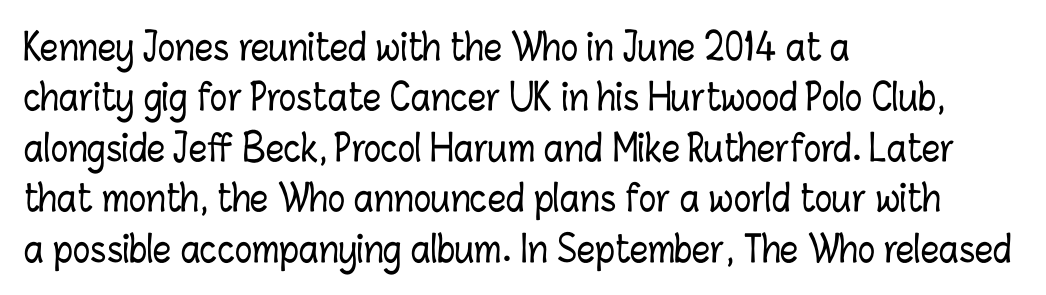
{"italic": "no", "width": "condensed", "stroke_contrast": "low", "x_height": "medium", "monospaced": "no", "underline": "no", "align": "left", "line_spacing": "normal", "line_spacing_ratio": 1.4, "letter_spacing": "normal", "letter_spacing_em": 0.0, "glyph_px": 36}
